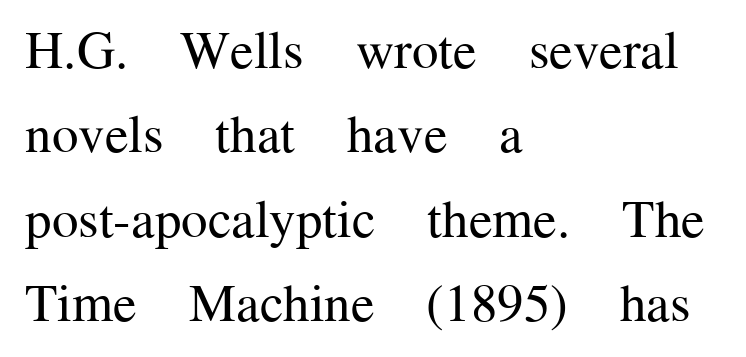
The image shows 53 px regular-weight serif type, upright; set left-aligned, normal line spacing (1.59x), normal letter spacing, not underlined; medium stroke contrast and a medium x-height.
